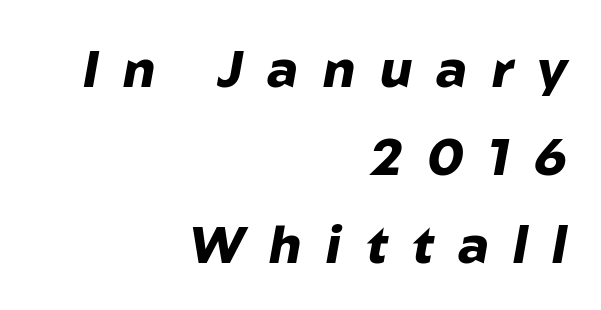
In CSS terms this would be text-align: right. Words float on clear page, feet unadorned. A typesetter would call this proportional, since set widths differ per character. What's the leading like? Ordinary, nothing unusual. Tracking value appears strongly positive — letters spread wide.
